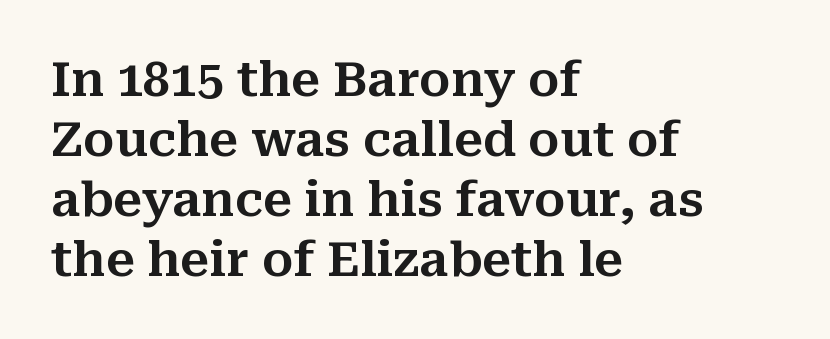
Does the leading feel generous? No, just average. To sum up the face: it has serifs. The tracking reads as untouched default to a designer's eye. You could not count columns in this text — the font is proportionally spaced. If you drew a ruler down the left edge, every line would touch it.
